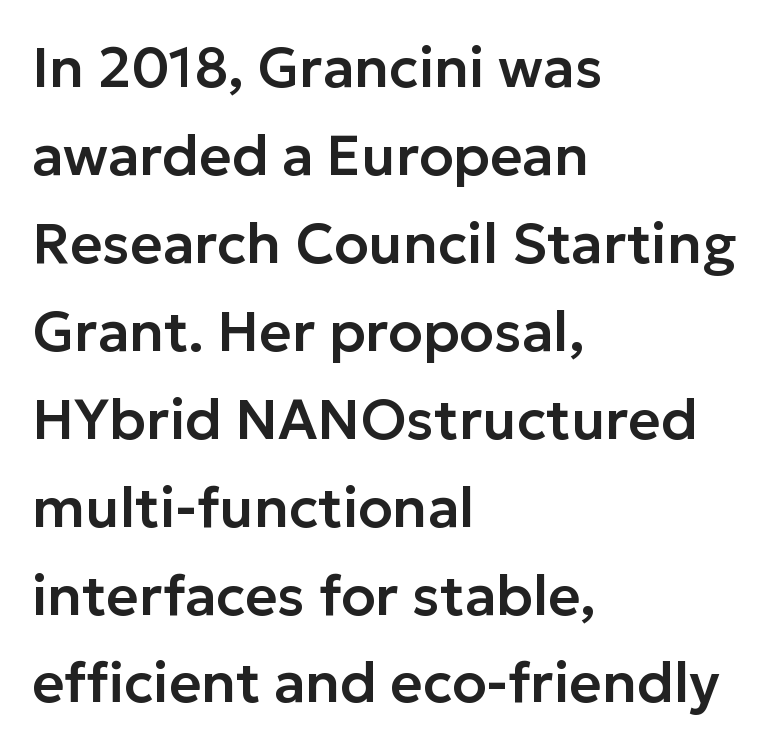
Q: Is the text italic (slanted)? A: No, it is upright.
Q: Is the typeface a serif or a sans-serif typeface? A: Sans-serif.
Q: Is the text underlined? A: No.
Q: How is the paragraph aligned? A: Left-aligned.
Q: Is the spacing between letters normal or unusually wide? A: Normal.
Q: Is the spacing between lines tight, normal or loose? A: Normal.
Q: Width (condensed, normal, or wide)? A: Normal.
Q: Stroke contrast? A: Low.
Q: x-height? A: Medium.
Q: Monospaced? A: No.
